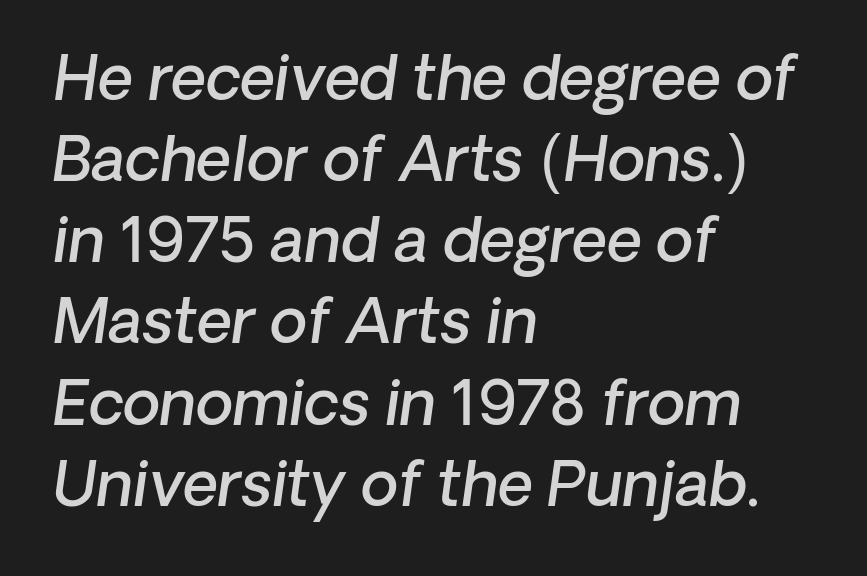
{"serif": "no", "bold": "semi", "weight": "semibold", "width": "normal", "stroke_contrast": "low", "x_height": "medium", "monospaced": "no", "underline": "no", "align": "left", "line_spacing": "normal", "line_spacing_ratio": 1.33, "letter_spacing": "normal", "letter_spacing_em": 0.0, "glyph_px": 61}
